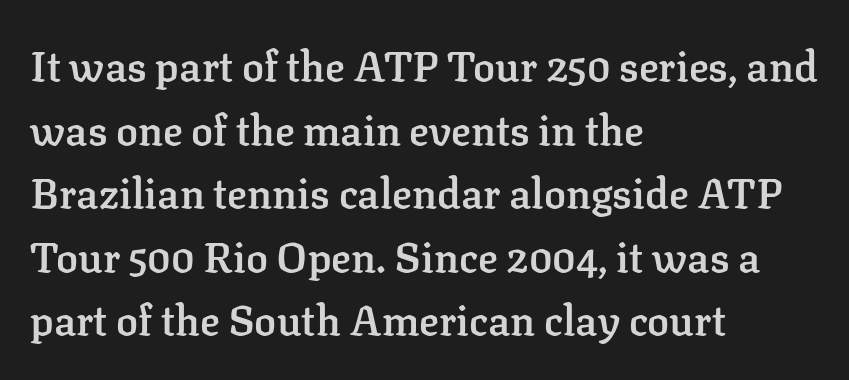
The image shows 41 px semibold serif type, upright; set left-aligned, normal line spacing (1.55x), normal letter spacing, not underlined; low stroke contrast and a medium x-height.
